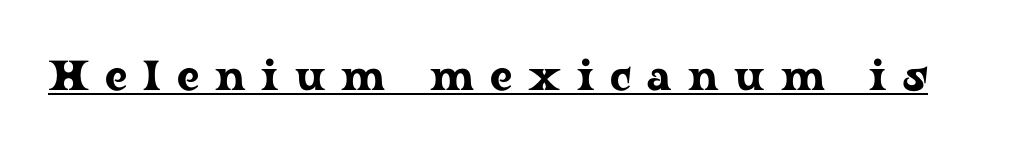
Q: Is the text italic (slanted)? A: No, it is upright.
Q: Is the typeface a serif or a sans-serif typeface? A: Serif.
Q: Is the text underlined? A: Yes.
Q: Is the spacing between letters normal or unusually wide? A: Unusually wide.
Q: Width (condensed, normal, or wide)? A: Wide.
Q: Stroke contrast? A: Low.
Q: x-height? A: Medium.
Q: Monospaced? A: No.
